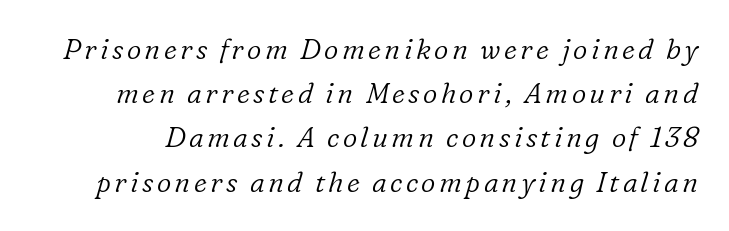
Q: Is the text bold? A: No.
Q: Is the text italic (slanted)? A: Yes, it leans right by about 16 degrees.
Q: Is the typeface a serif or a sans-serif typeface? A: Serif.
Q: Is the text underlined? A: No.
Q: Is the spacing between lines tight, normal or loose? A: Normal.
Q: Width (condensed, normal, or wide)? A: Normal.
Q: Stroke contrast? A: Low.
Q: x-height? A: Medium.
Q: Monospaced? A: No.
